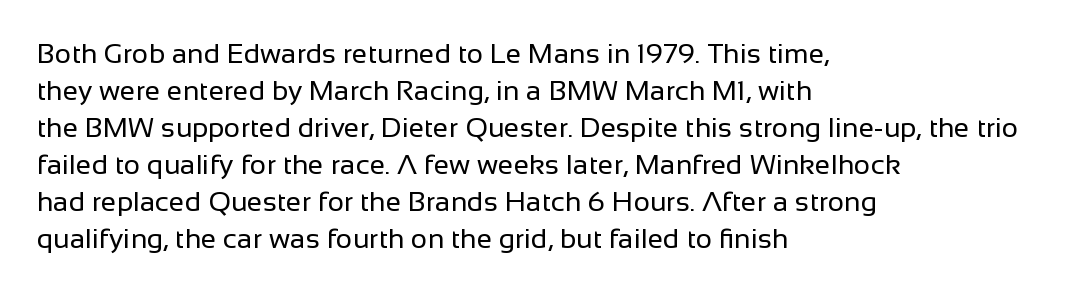
Tracking value appears to be zero — textbook default spacing. The specimen reads as upright at a glance. The passage shown is typeset with a sans-serif family. The area under the type is left untouched.
